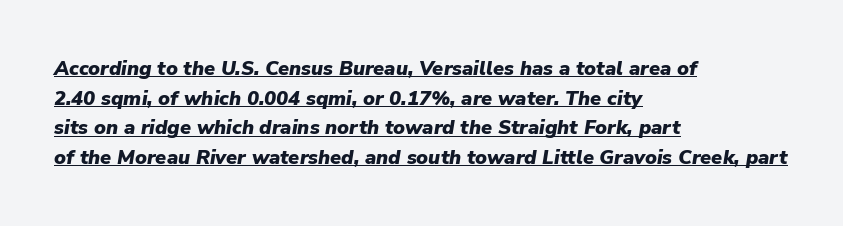
{"italic": "yes", "lean": "right", "slant_degrees": 9, "bold": "yes", "underline": "yes", "align": "left", "line_spacing": "normal", "line_spacing_ratio": 1.48, "letter_spacing": "normal", "letter_spacing_em": 0.0, "glyph_px": 20}
